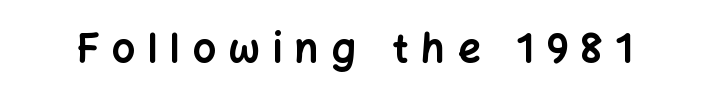
Q: Is the text bold? A: Yes.
Q: Is the text italic (slanted)? A: No, it is upright.
Q: Is the typeface a serif or a sans-serif typeface? A: Sans-serif.
Q: Is the text underlined? A: No.
Q: Is the spacing between letters normal or unusually wide? A: Unusually wide.
Q: Width (condensed, normal, or wide)? A: Normal.
Q: Stroke contrast? A: Low.
Q: x-height? A: Medium.
Q: Monospaced? A: No.
